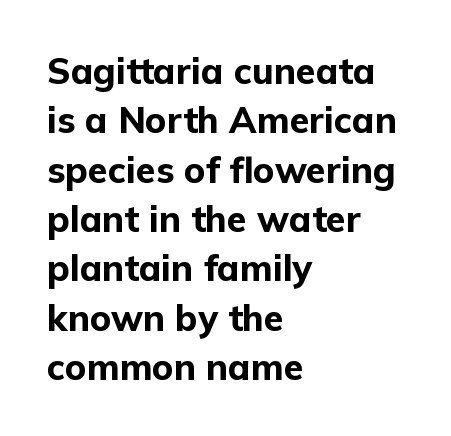
Q: Is the text bold? A: Yes.
Q: Is the text italic (slanted)? A: No, it is upright.
Q: Is the typeface a serif or a sans-serif typeface? A: Sans-serif.
Q: Is the text underlined? A: No.
Q: How is the paragraph aligned? A: Left-aligned.
Q: Is the spacing between letters normal or unusually wide? A: Normal.
Q: Is the spacing between lines tight, normal or loose? A: Normal.
Q: Width (condensed, normal, or wide)? A: Normal.
Q: Stroke contrast? A: Low.
Q: x-height? A: Medium.
Q: Monospaced? A: No.
